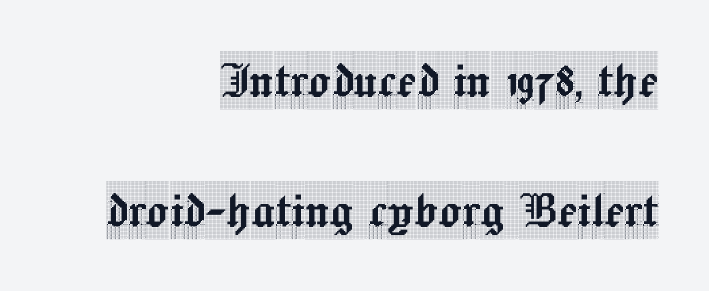
Q: Is the text italic (slanted)? A: No, it is upright.
Q: Is the typeface a serif or a sans-serif typeface? A: Serif.
Q: Is the text underlined? A: No.
Q: How is the paragraph aligned? A: Right-aligned.
Q: Is the spacing between letters normal or unusually wide? A: Normal.
Q: Is the spacing between lines tight, normal or loose? A: Loose.
Q: Width (condensed, normal, or wide)? A: Condensed.
Q: x-height? A: Large.
Q: Monospaced? A: No.
